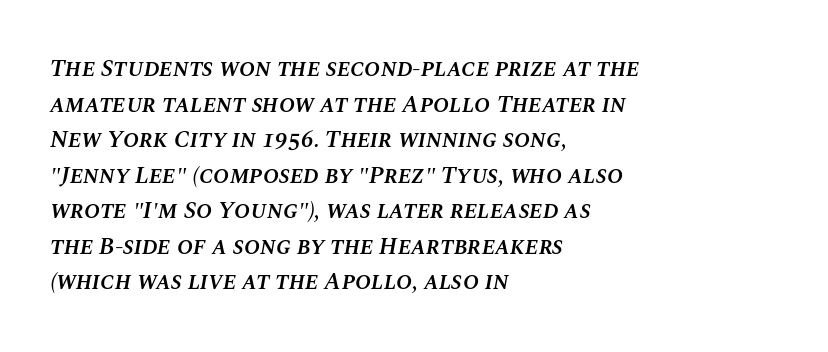
The image shows 24 px text type, italic (leaning right); set left-aligned, normal line spacing (1.48x), normal letter spacing, not underlined.
